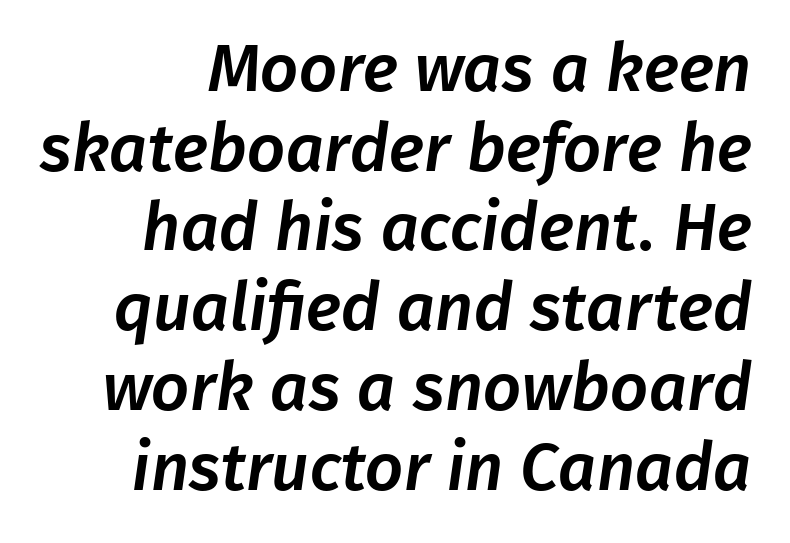
{"serif": "no", "width": "normal", "stroke_contrast": "low", "x_height": "medium", "monospaced": "no", "underline": "no", "line_spacing_ratio": 1.19, "letter_spacing": "normal", "letter_spacing_em": 0.0, "glyph_px": 67}
